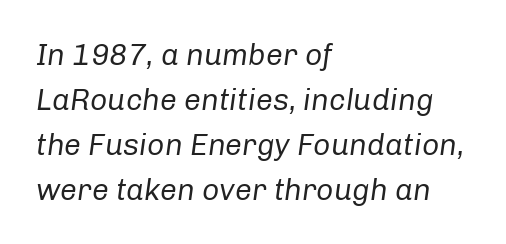
Q: Is the text bold? A: No.
Q: Is the text italic (slanted)? A: Yes, it leans right by about 8 degrees.
Q: Is the text underlined? A: No.
Q: How is the paragraph aligned? A: Left-aligned.
Q: Is the spacing between letters normal or unusually wide? A: Normal.
Q: Is the spacing between lines tight, normal or loose? A: Normal.
Q: Width (condensed, normal, or wide)? A: Normal.
Q: Stroke contrast? A: Low.
Q: x-height? A: Medium.
Q: Monospaced? A: No.
